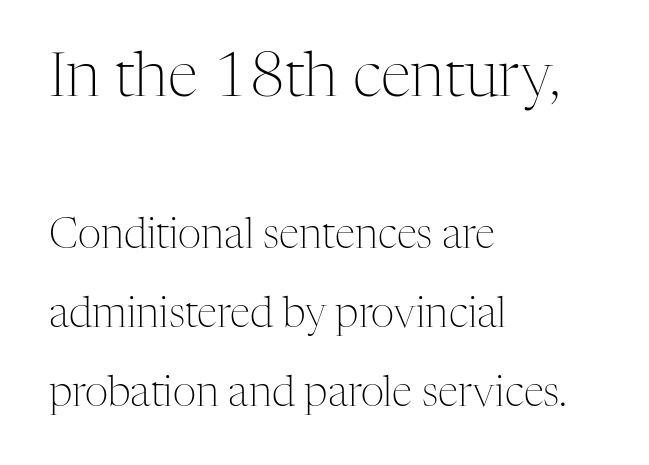
Q: Is the text bold? A: No.
Q: Is the text italic (slanted)? A: No, it is upright.
Q: Is the typeface a serif or a sans-serif typeface? A: Serif.
Q: Is the text underlined? A: No.
Q: How is the paragraph aligned? A: Left-aligned.
Q: Is the spacing between letters normal or unusually wide? A: Normal.
Q: Is the spacing between lines tight, normal or loose? A: Loose.
Q: Which block of text is set in a larger size, the first (top) or the second (bottom)? A: The first (top) one.
Q: Width (condensed, normal, or wide)? A: Normal.
Q: Stroke contrast? A: Medium.
Q: x-height? A: Medium.
Q: Monospaced? A: No.
